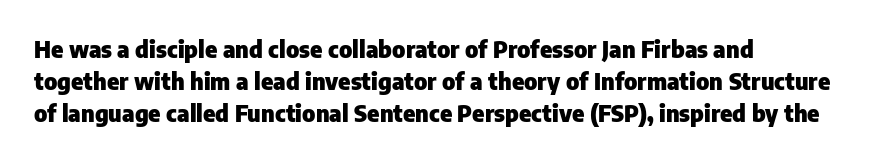
Teacher's note: observe the even left margin — that is flush-left alignment. Tracking here is standard; glyphs follow each other at the usual distance. Horizontal bands of white between lines are of average thickness. Is the type bold? Yes — the strokes are clearly thick and heavy. This is the regular roman posture of the typeface.
